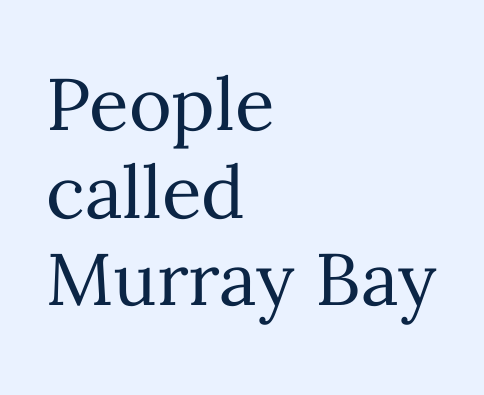
{"italic": "no", "bold": "no", "weight": "regular", "width": "normal", "stroke_contrast": "medium", "x_height": "medium", "monospaced": "no", "underline": "no", "align": "left", "line_spacing_ratio": 1.2, "letter_spacing": "normal", "letter_spacing_em": 0.0, "glyph_px": 73}
